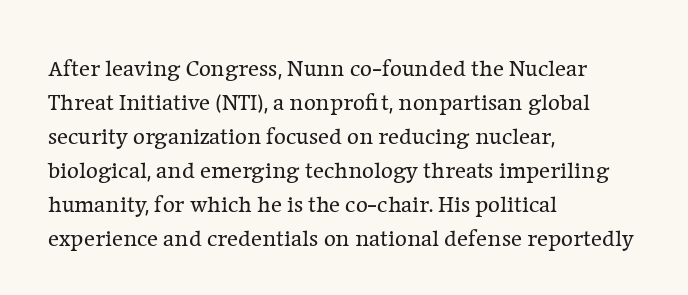
Q: Is the text bold? A: No.
Q: Is the text italic (slanted)? A: No, it is upright.
Q: Is the text underlined? A: No.
Q: How is the paragraph aligned? A: Left-aligned.
Q: Is the spacing between letters normal or unusually wide? A: Normal.
Q: Is the spacing between lines tight, normal or loose? A: Normal.
